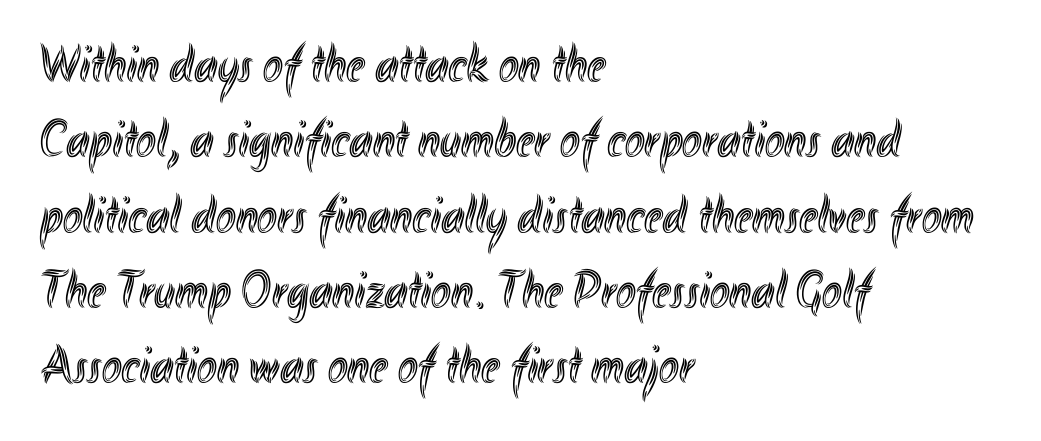
Q: Is the text italic (slanted)? A: Yes.
Q: Is the text underlined? A: No.
Q: How is the paragraph aligned? A: Left-aligned.
Q: Is the spacing between letters normal or unusually wide? A: Normal.
Q: Is the spacing between lines tight, normal or loose? A: Normal.
Q: Width (condensed, normal, or wide)? A: Condensed.
Q: x-height? A: Small.
Q: Monospaced? A: No.
